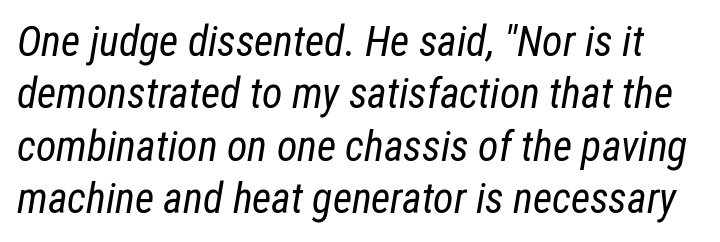
Q: Is the text bold? A: No.
Q: Is the text italic (slanted)? A: Yes, it leans right by about 12 degrees.
Q: Is the text underlined? A: No.
Q: Is the spacing between letters normal or unusually wide? A: Normal.
Q: Is the spacing between lines tight, normal or loose? A: Normal.
Q: Width (condensed, normal, or wide)? A: Condensed.
Q: Stroke contrast? A: Low.
Q: x-height? A: Medium.
Q: Monospaced? A: No.
